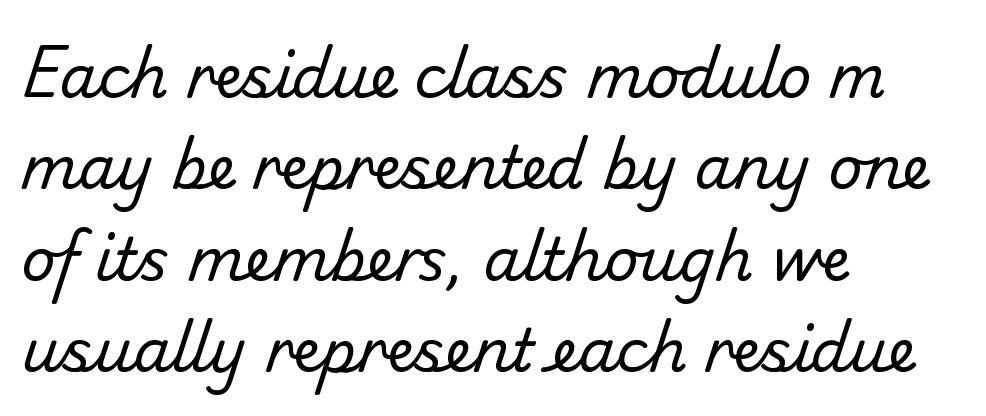
Q: Is the text bold? A: No.
Q: Is the typeface a serif or a sans-serif typeface? A: Sans-serif.
Q: Is the text underlined? A: No.
Q: How is the paragraph aligned? A: Left-aligned.
Q: Is the spacing between letters normal or unusually wide? A: Normal.
Q: Is the spacing between lines tight, normal or loose? A: Normal.
Q: Width (condensed, normal, or wide)? A: Normal.
Q: Stroke contrast? A: Low.
Q: x-height? A: Small.
Q: Monospaced? A: No.
